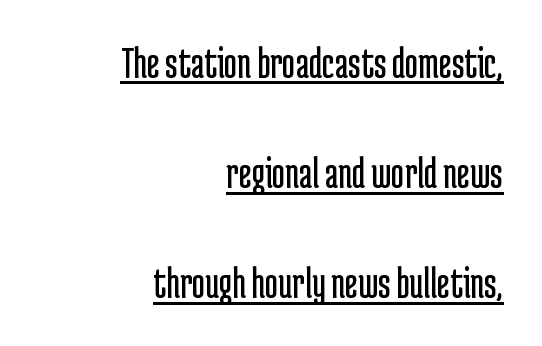
Q: Is the text bold? A: No.
Q: Is the text italic (slanted)? A: No, it is upright.
Q: Is the typeface a serif or a sans-serif typeface? A: Sans-serif.
Q: Is the text underlined? A: Yes.
Q: How is the paragraph aligned? A: Right-aligned.
Q: Is the spacing between letters normal or unusually wide? A: Normal.
Q: Is the spacing between lines tight, normal or loose? A: Loose.
Q: Width (condensed, normal, or wide)? A: Condensed.
Q: Stroke contrast? A: Low.
Q: x-height? A: Medium.
Q: Monospaced? A: No.
